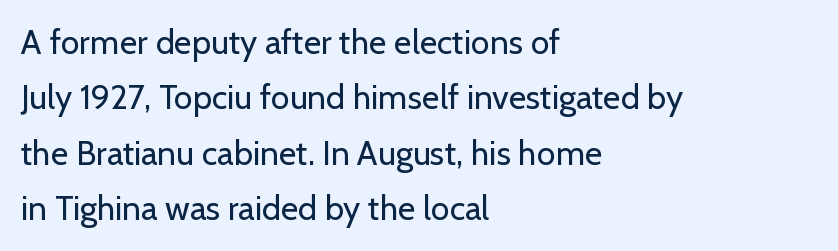
The image shows 34 px regular-weight sans-serif type, upright; set left-aligned, normal line spacing (1.63x), normal letter spacing, not underlined; low stroke contrast and a medium x-height.
